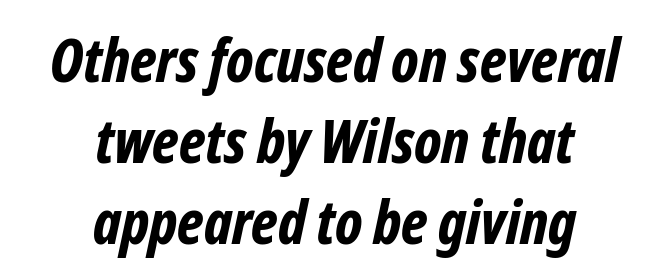
Q: Is the text bold? A: Yes.
Q: Is the text italic (slanted)? A: Yes, it leans right by about 12 degrees.
Q: Is the text underlined? A: No.
Q: How is the paragraph aligned? A: Centered.
Q: Is the spacing between letters normal or unusually wide? A: Normal.
Q: Is the spacing between lines tight, normal or loose? A: Normal.
Q: Width (condensed, normal, or wide)? A: Condensed.
Q: Stroke contrast? A: Low.
Q: x-height? A: Medium.
Q: Monospaced? A: No.
